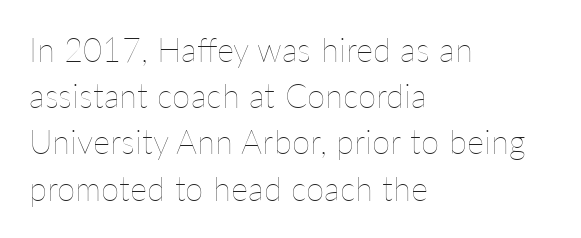
Is the letter spacing exaggerated? No — it looks like the ordinary default. The passage shown is typed in a proportional face where columns would drift. Words float on clear page, feet unadorned. These lines are set flush left with a ragged right edge. The letters stand straight up with perfectly vertical stems.
